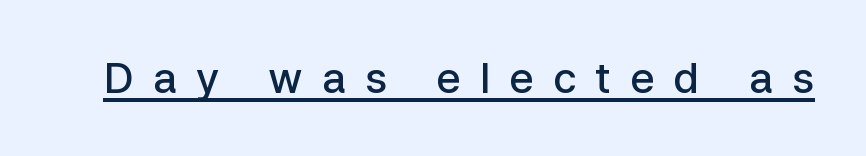
The image shows 42 px semibold sans-serif type, upright; set unusually wide letter spacing (+0.45 em), underlined; low stroke contrast and a medium x-height.
